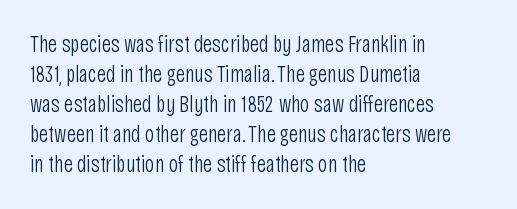
The image shows 23 px text type, upright; set left-aligned, normal line spacing (1.3x), normal letter spacing, not underlined.
